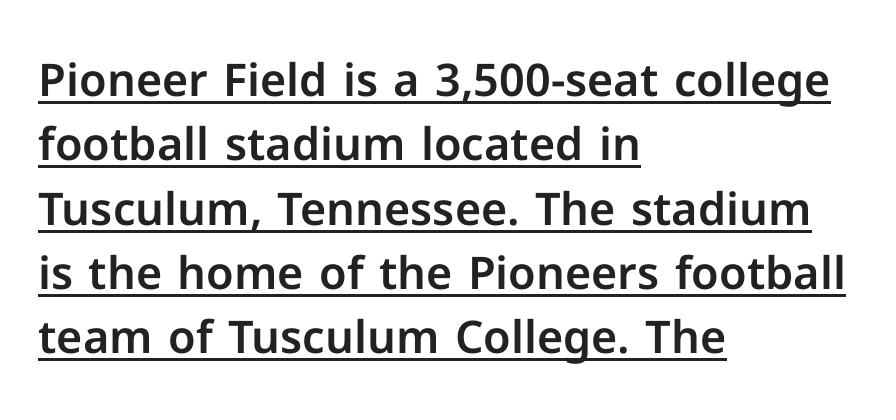
The image shows 45 px sans-serif type, upright; set left-aligned, normal line spacing (1.43x), normal letter spacing, underlined; low stroke contrast and a medium x-height.
